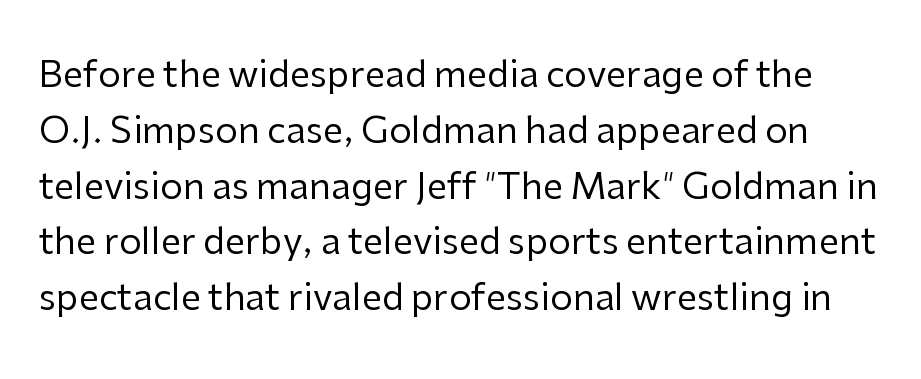
Q: Is the text bold? A: No.
Q: Is the text italic (slanted)? A: No, it is upright.
Q: Is the typeface a serif or a sans-serif typeface? A: Sans-serif.
Q: Is the text underlined? A: No.
Q: Is the spacing between letters normal or unusually wide? A: Normal.
Q: Is the spacing between lines tight, normal or loose? A: Normal.
Q: Width (condensed, normal, or wide)? A: Normal.
Q: Stroke contrast? A: Low.
Q: x-height? A: Medium.
Q: Monospaced? A: No.
